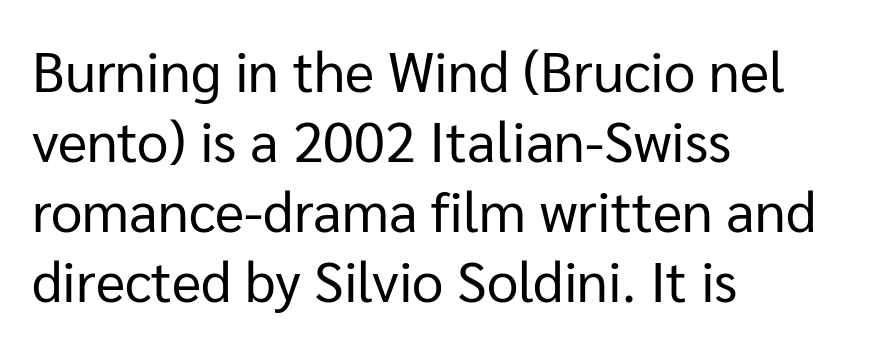
Q: Is the text bold? A: No.
Q: Is the text italic (slanted)? A: No, it is upright.
Q: Is the typeface a serif or a sans-serif typeface? A: Sans-serif.
Q: Is the text underlined? A: No.
Q: How is the paragraph aligned? A: Left-aligned.
Q: Is the spacing between letters normal or unusually wide? A: Normal.
Q: Is the spacing between lines tight, normal or loose? A: Normal.
Q: Width (condensed, normal, or wide)? A: Normal.
Q: Stroke contrast? A: Low.
Q: x-height? A: Medium.
Q: Monospaced? A: No.
